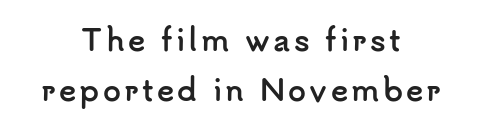
Centered paragraph, ragged on both sides. Proportional: the letters do not fall into vertical columns. Bold? Absolutely — the strokes are thick and heavy. The letters stand straight up with perfectly vertical stems. Glance below the letters and you will spot only blank space.
